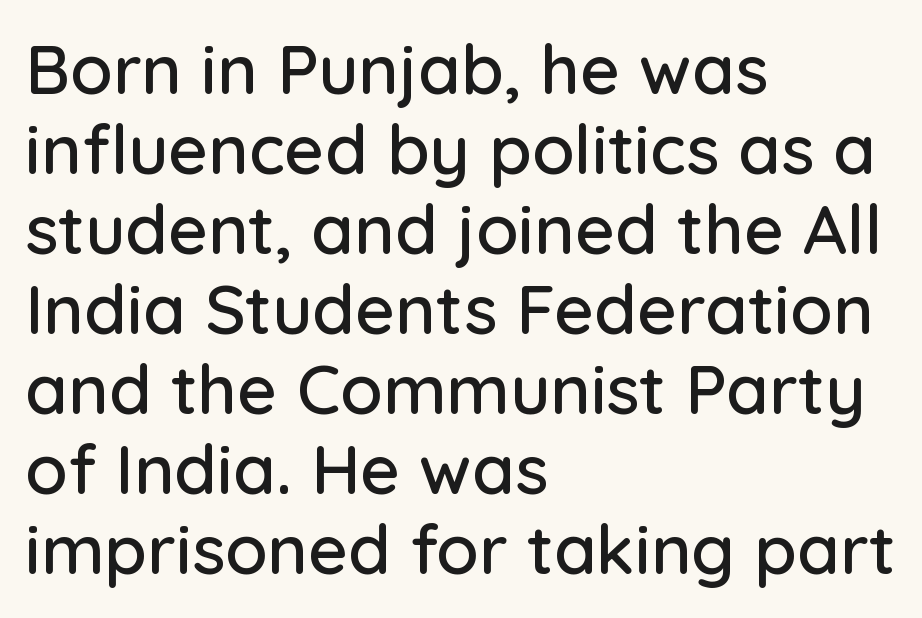
The image shows 69 px sans-serif type, upright; set left-aligned, line spacing 1.16x, normal letter spacing, not underlined; low stroke contrast and a medium x-height.
